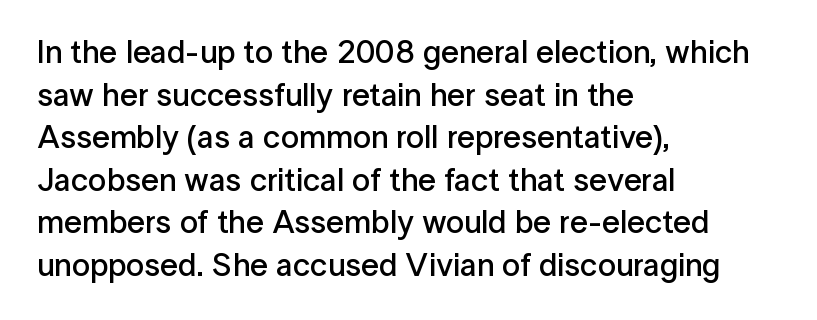
Q: Is the text bold? A: Semi-bold.
Q: Is the text italic (slanted)? A: No, it is upright.
Q: Is the typeface a serif or a sans-serif typeface? A: Sans-serif.
Q: Is the text underlined? A: No.
Q: How is the paragraph aligned? A: Left-aligned.
Q: Is the spacing between letters normal or unusually wide? A: Normal.
Q: Is the spacing between lines tight, normal or loose? A: Normal.
Q: Width (condensed, normal, or wide)? A: Normal.
Q: Stroke contrast? A: Low.
Q: x-height? A: Medium.
Q: Monospaced? A: No.
